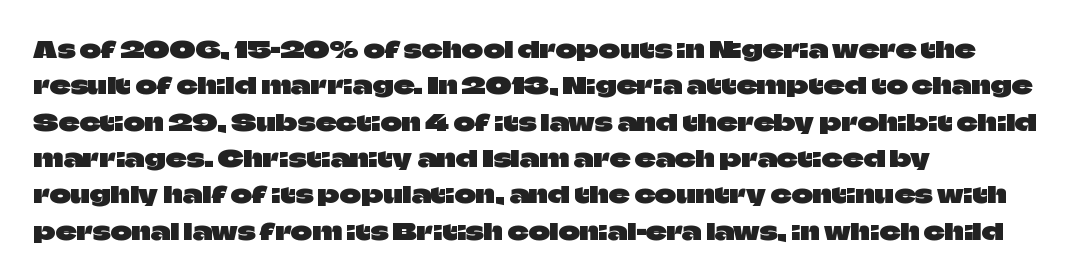
The image shows 23 px text type, upright; set left-aligned, normal line spacing (1.58x), normal letter spacing, not underlined.
